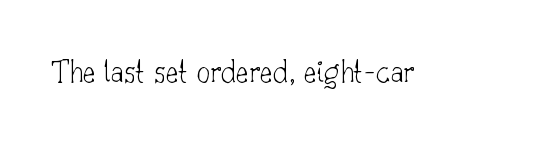
The image shows 34 px thin serif type, upright; set normal letter spacing, not underlined; low stroke contrast and a small x-height.
